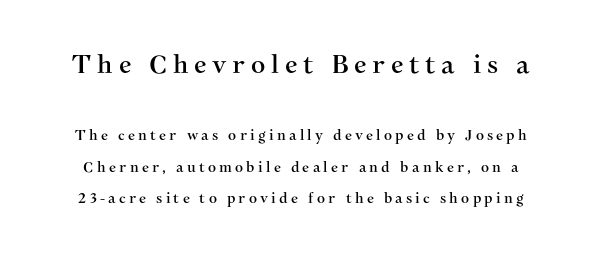
The image shows 25 px text type, upright; set loose line spacing (2.22x), unusually wide letter spacing (+0.23 em), not underlined; the first (top) block is 1.79x larger.
